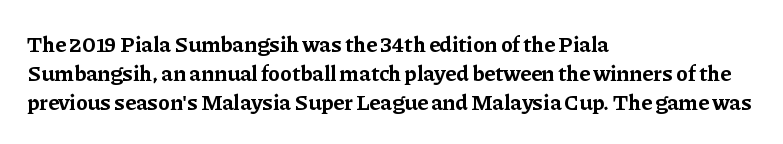
Q: Is the text bold? A: Yes.
Q: Is the text italic (slanted)? A: No, it is upright.
Q: Is the text underlined? A: No.
Q: How is the paragraph aligned? A: Left-aligned.
Q: Is the spacing between letters normal or unusually wide? A: Normal.
Q: Is the spacing between lines tight, normal or loose? A: Normal.
